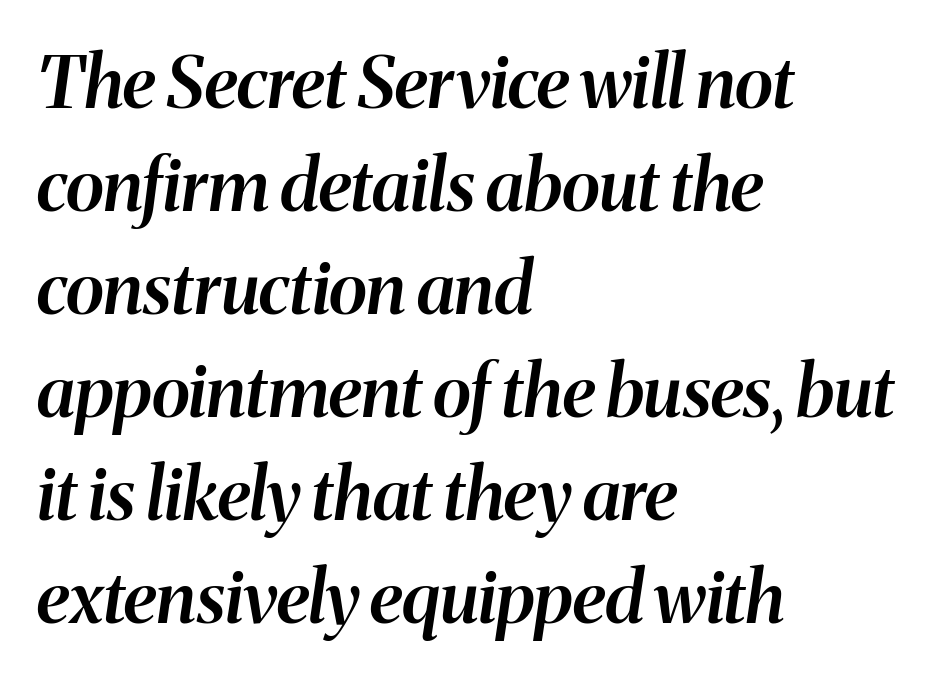
Q: Is the text bold? A: Semi-bold.
Q: Is the text italic (slanted)? A: Yes, it leans right by about 8 degrees.
Q: Is the text underlined? A: No.
Q: How is the paragraph aligned? A: Left-aligned.
Q: Is the spacing between letters normal or unusually wide? A: Normal.
Q: Is the spacing between lines tight, normal or loose? A: Normal.
Q: Width (condensed, normal, or wide)? A: Normal.
Q: Stroke contrast? A: Medium.
Q: x-height? A: Medium.
Q: Monospaced? A: No.
